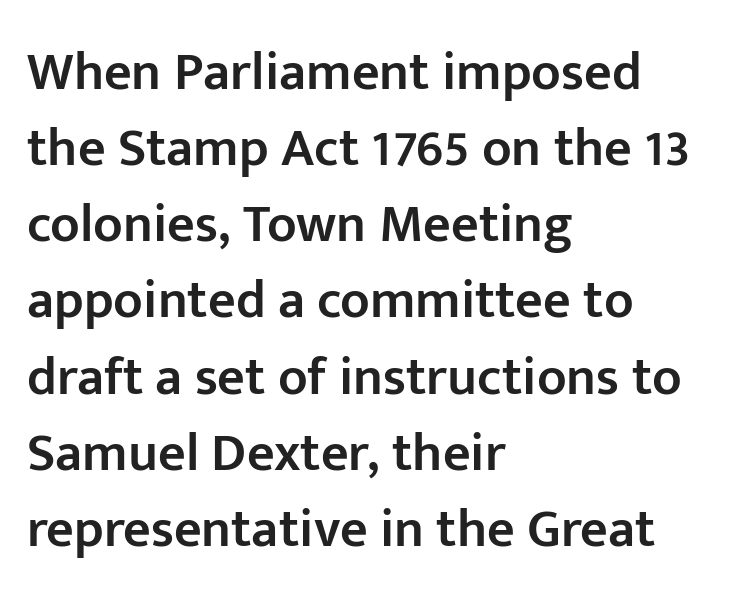
The image shows 54 px semibold sans-serif type, upright; set left-aligned, normal line spacing (1.41x), normal letter spacing, not underlined; low stroke contrast and a medium x-height.
